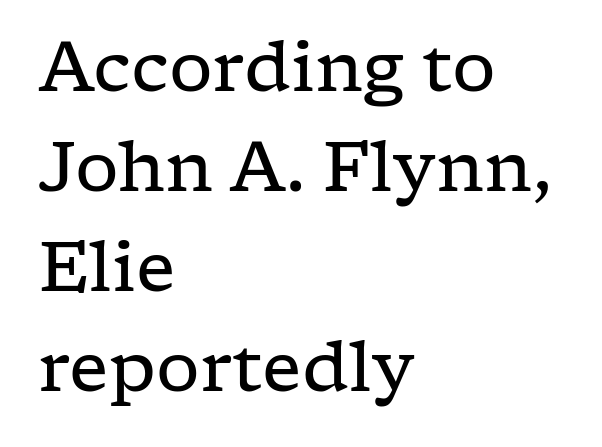
The image shows 69 px regular-weight, wide serif type, upright; set left-aligned, normal line spacing (1.45x), normal letter spacing, not underlined; low stroke contrast and a medium x-height.
